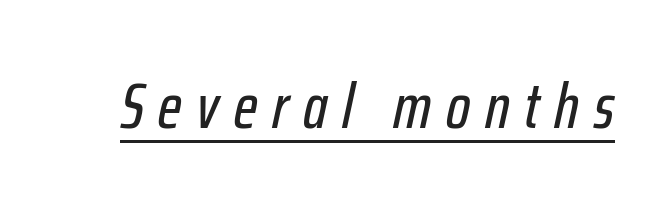
{"italic": "yes", "lean": "right", "slant_degrees": 12, "width": "condensed", "stroke_contrast": "low", "x_height": "medium", "monospaced": "no", "underline": "yes", "letter_spacing": "wide", "letter_spacing_em": 0.23, "glyph_px": 64}
